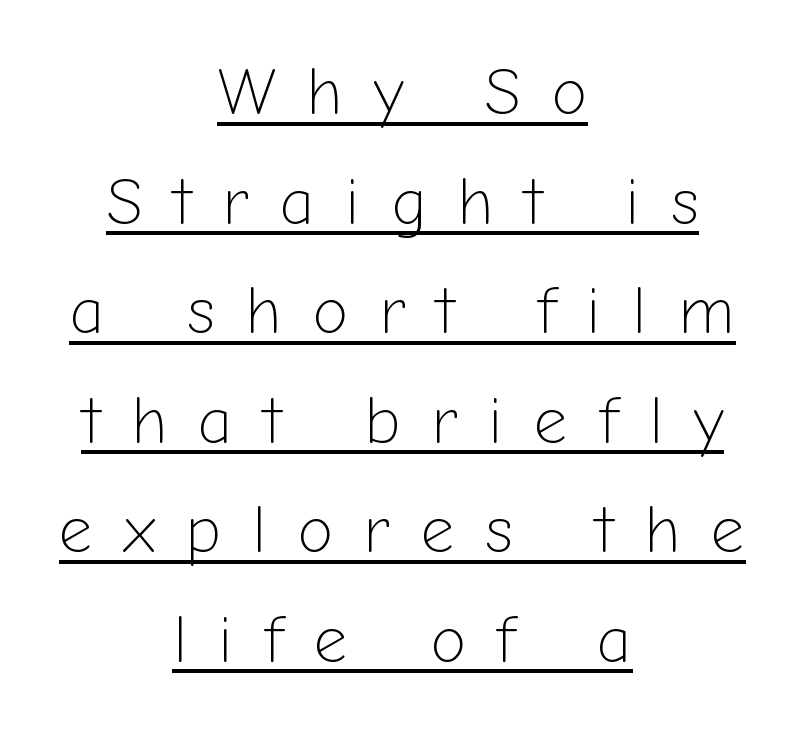
The image shows 66 px light sans-serif type, upright; set centered, normal line spacing (1.66x), unusually wide letter spacing (+0.46 em), underlined; low stroke contrast and a medium x-height.
